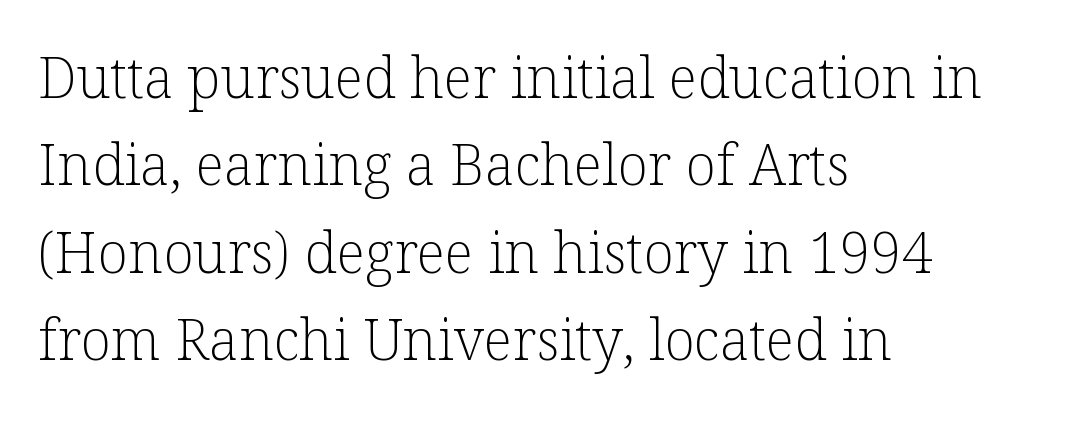
Horizontal bands of white between lines are of average thickness. Plain, unruled lines of type. Here the designer chose a conventional face with non-uniform glyph widths. Style check: upright. The typesetting does not lean heavy: it is not bold. The rag falls on the right side of this text block.
